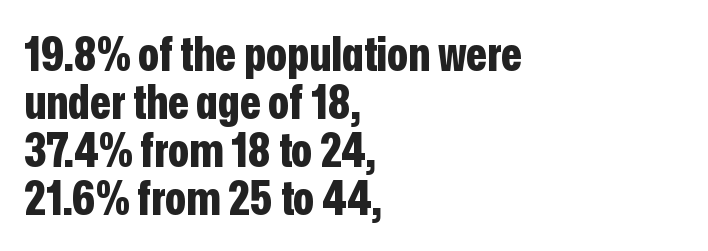
Q: Is the text bold? A: Yes.
Q: Is the text italic (slanted)? A: No, it is upright.
Q: Is the typeface a serif or a sans-serif typeface? A: Sans-serif.
Q: Is the text underlined? A: No.
Q: How is the paragraph aligned? A: Left-aligned.
Q: Is the spacing between letters normal or unusually wide? A: Normal.
Q: Is the spacing between lines tight, normal or loose? A: Tight.
Q: Width (condensed, normal, or wide)? A: Condensed.
Q: Stroke contrast? A: Low.
Q: x-height? A: Medium.
Q: Monospaced? A: No.
